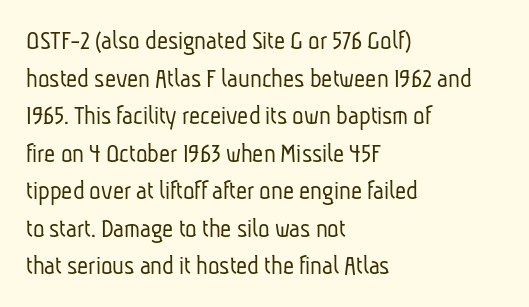
The passage shown has conventional tracking throughout. The lines are quadded left. Bare-footed words on every line. Is there much room between lines? A standard amount, neither cramped nor airy. Weight class: somewhere from thin through regular.
